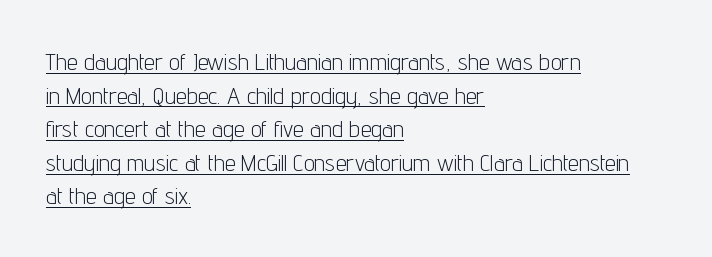
The type is set solid horizontally, with unmodified tracking. All the whitespace from short lines collects on the right. What's the leading like? Ordinary, nothing unusual. Each line of the rendering has a horizontal stroke beneath the glyphs. Is the stroke heavy? The answer is a plain regular-or-lighter. Italic: no, the glyphs are upright roman.
